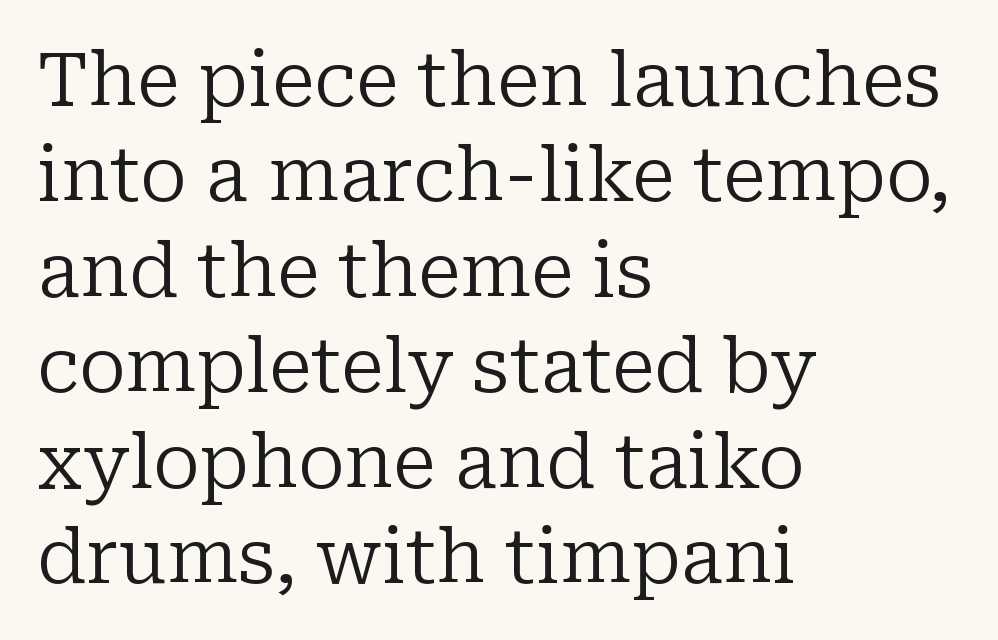
{"serif": "yes", "italic": "no", "bold": "no", "weight": "regular", "width": "normal", "stroke_contrast": "low", "x_height": "medium", "monospaced": "no", "underline": "no", "align": "left", "line_spacing": "normal", "line_spacing_ratio": 1.29, "letter_spacing": "normal", "letter_spacing_em": 0.0, "glyph_px": 74}
